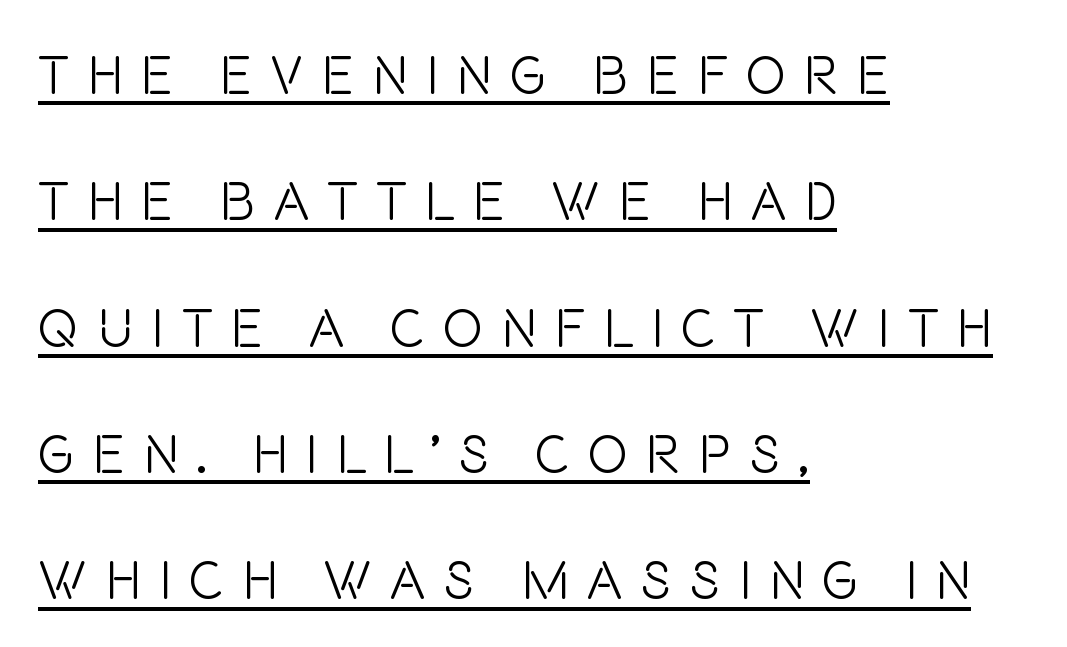
{"serif": "no", "italic": "no", "bold": "no", "weight": "light", "width": "condensed", "stroke_contrast": "low", "x_height": "large", "monospaced": "no", "underline": "yes", "align": "left", "line_spacing": "loose", "line_spacing_ratio": 2.34, "letter_spacing": "wide", "letter_spacing_em": 0.33, "glyph_px": 54}
